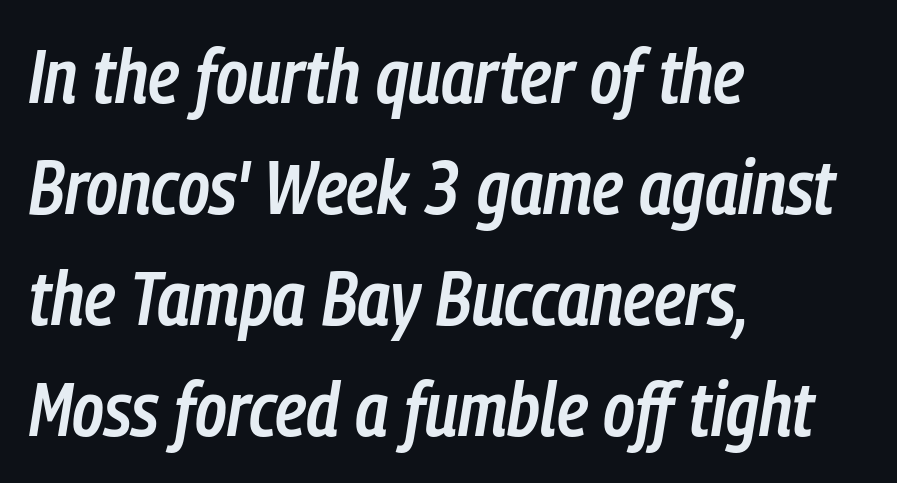
Q: Is the text bold? A: Semi-bold.
Q: Is the text italic (slanted)? A: Yes, it leans right by about 9 degrees.
Q: Is the text underlined? A: No.
Q: How is the paragraph aligned? A: Left-aligned.
Q: Is the spacing between letters normal or unusually wide? A: Normal.
Q: Is the spacing between lines tight, normal or loose? A: Normal.
Q: Width (condensed, normal, or wide)? A: Condensed.
Q: Stroke contrast? A: Low.
Q: x-height? A: Medium.
Q: Monospaced? A: No.
